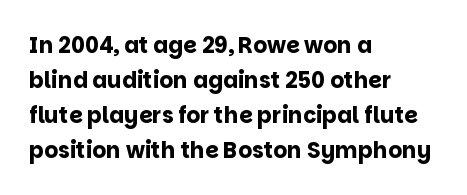
The image shows 22 px bold type, upright; set left-aligned, normal line spacing (1.59x), normal letter spacing, not underlined.
